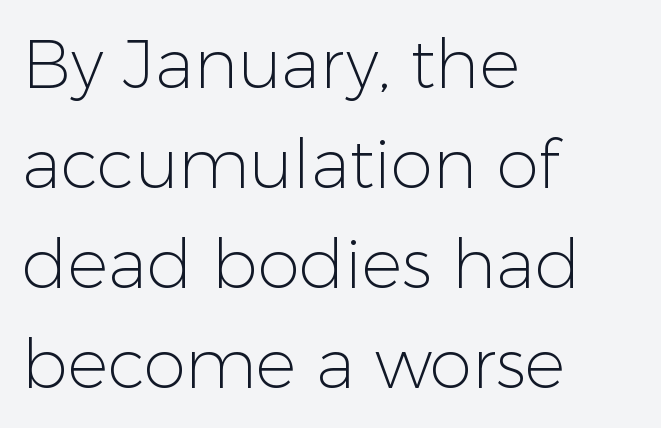
Q: Is the text bold? A: No.
Q: Is the text italic (slanted)? A: No, it is upright.
Q: Is the typeface a serif or a sans-serif typeface? A: Sans-serif.
Q: Is the text underlined? A: No.
Q: How is the paragraph aligned? A: Left-aligned.
Q: Is the spacing between letters normal or unusually wide? A: Normal.
Q: Is the spacing between lines tight, normal or loose? A: Normal.
Q: Width (condensed, normal, or wide)? A: Normal.
Q: Stroke contrast? A: Low.
Q: x-height? A: Medium.
Q: Monospaced? A: No.
